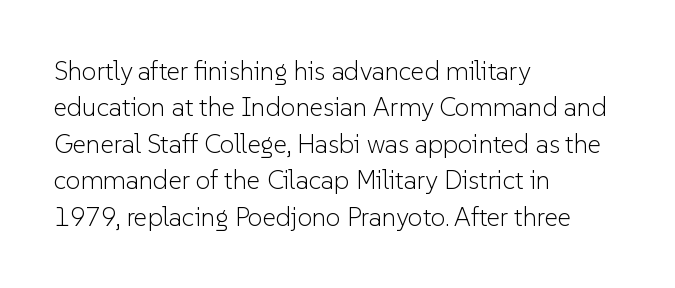
Short and long lines alike share a common starting point at left. The typeface has the unassuming heft of standard copy or less. Is the letter spacing exaggerated? No — it looks like the ordinary default. Has an underline been added? It has not. Posture: vertical.
